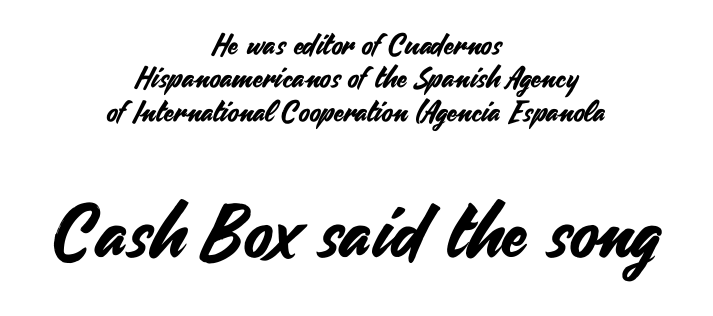
What stands out about the letter spacing? Nothing — it is the standard amount. The rendering positions every line midway between the sides. Beneath every word, the page is bare. Interline gaps are noticeably narrow in this sample. Here the second block reads like a headline and the first like body copy.
